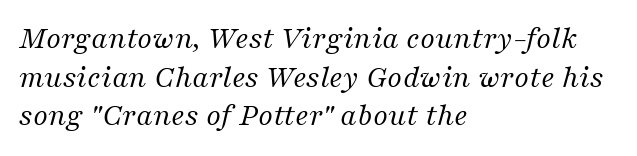
The image shows 32 px regular-weight serif type, italic (leaning right); set left-aligned, line spacing 1.21x, normal letter spacing, not underlined; medium stroke contrast and a medium x-height.
